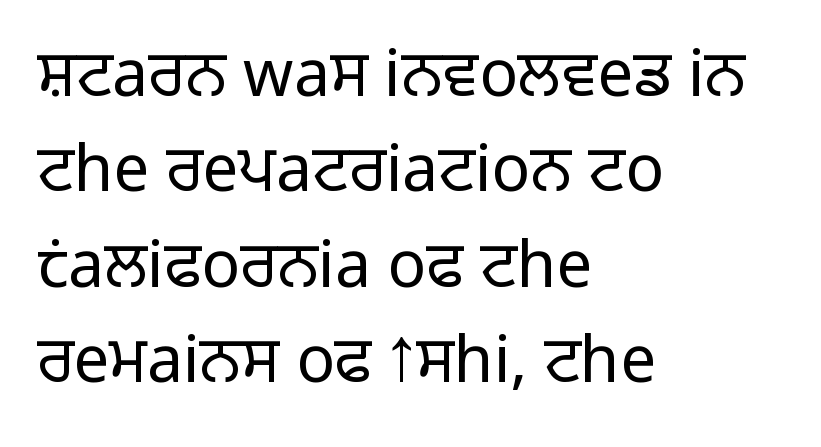
Only glyphs here, with clear space below each row. Upright lettering throughout. Note the varied advance widths — an 'i' is clearly narrower than an 'm'. The type is set solid horizontally, with unmodified tracking. One glance says typical: line gaps are just what's usual. The lines are quadded left.
